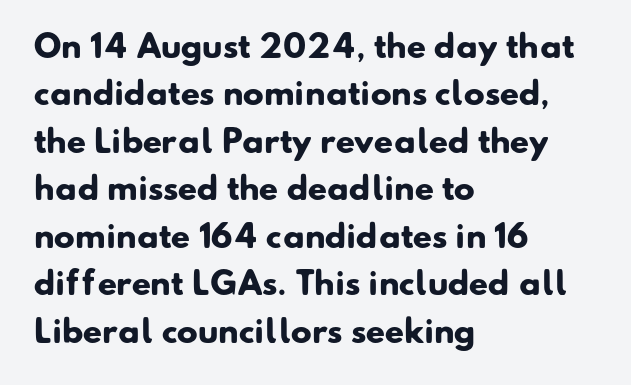
{"serif": "no", "bold": "yes", "weight": "heavy", "width": "normal", "stroke_contrast": "low", "x_height": "small", "monospaced": "no", "underline": "no", "align": "left", "line_spacing": "normal", "line_spacing_ratio": 1.53, "letter_spacing": "normal", "letter_spacing_em": 0.0, "glyph_px": 31}
